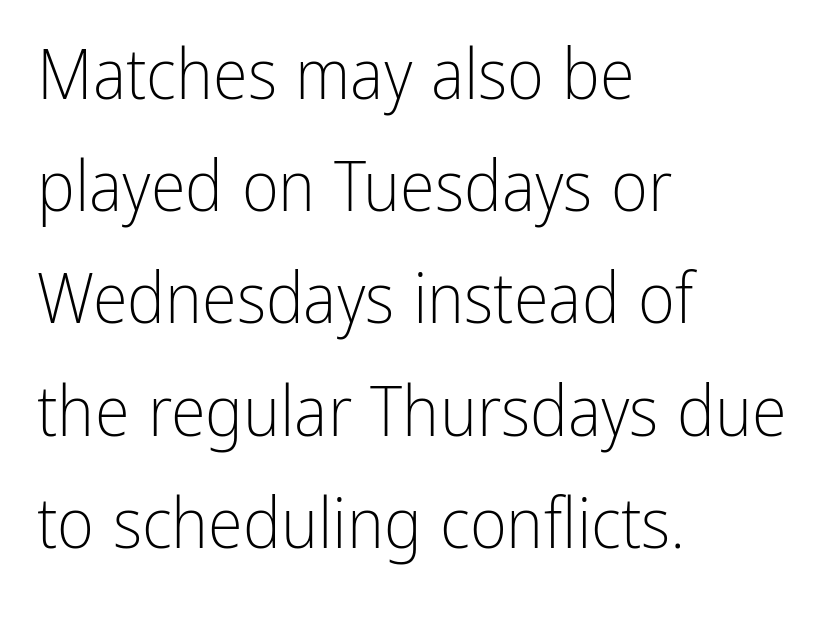
Q: Is the text bold? A: No.
Q: Is the text italic (slanted)? A: No, it is upright.
Q: Is the typeface a serif or a sans-serif typeface? A: Sans-serif.
Q: Is the text underlined? A: No.
Q: How is the paragraph aligned? A: Left-aligned.
Q: Is the spacing between letters normal or unusually wide? A: Normal.
Q: Is the spacing between lines tight, normal or loose? A: Normal.
Q: Width (condensed, normal, or wide)? A: Condensed.
Q: Stroke contrast? A: Low.
Q: x-height? A: Medium.
Q: Monospaced? A: No.
